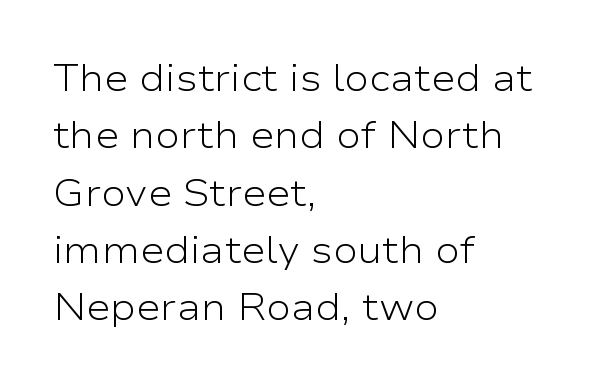
The image shows 37 px light, wide sans-serif type, upright; set left-aligned, normal line spacing (1.55x), normal letter spacing, not underlined; low stroke contrast and a medium x-height.
